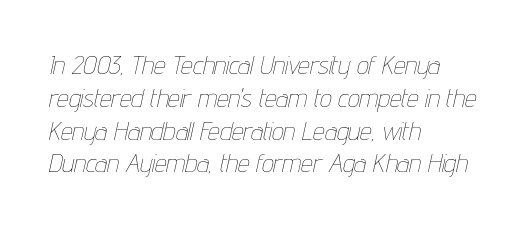
Q: Is the text bold? A: No.
Q: Is the text italic (slanted)? A: Yes, it leans right by about 12 degrees.
Q: Is the text underlined? A: No.
Q: How is the paragraph aligned? A: Left-aligned.
Q: Is the spacing between letters normal or unusually wide? A: Normal.
Q: Is the spacing between lines tight, normal or loose? A: Normal.
